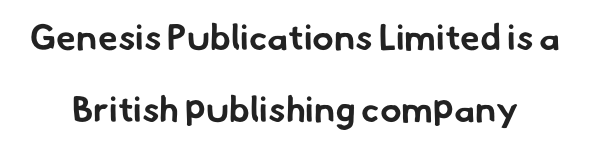
The image shows 36 px bold sans-serif type; set loose line spacing (1.99x), normal letter spacing, not underlined; low stroke contrast and a small x-height.
